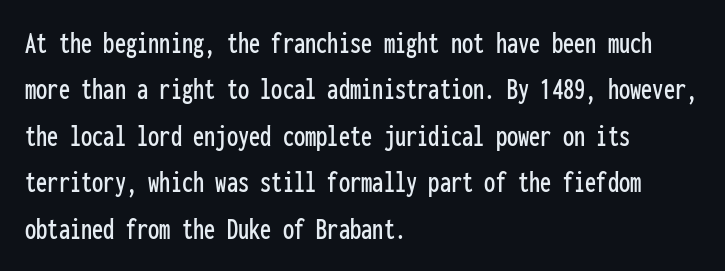
Q: Is the text italic (slanted)? A: No, it is upright.
Q: Is the typeface a serif or a sans-serif typeface? A: Sans-serif.
Q: Is the text underlined? A: No.
Q: How is the paragraph aligned? A: Left-aligned.
Q: Is the spacing between letters normal or unusually wide? A: Normal.
Q: Is the spacing between lines tight, normal or loose? A: Normal.
Q: Width (condensed, normal, or wide)? A: Condensed.
Q: Stroke contrast? A: Low.
Q: x-height? A: Medium.
Q: Monospaced? A: Yes.
